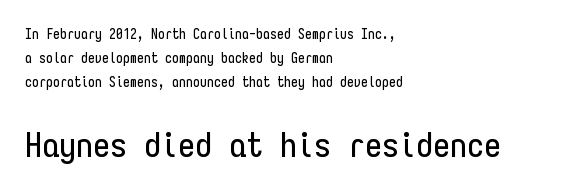
The image shows 34 px condensed sans-serif type, upright, monospaced; set left-aligned, line spacing 1.72x, normal letter spacing, not underlined; the second (bottom) block is 2.43x larger; low stroke contrast and a medium x-height.
